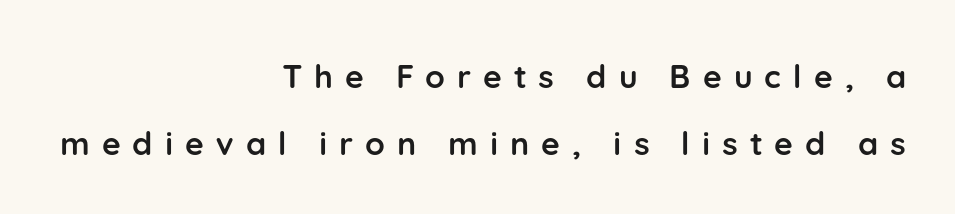
Q: Is the text bold? A: Yes.
Q: Is the text italic (slanted)? A: No, it is upright.
Q: Is the typeface a serif or a sans-serif typeface? A: Sans-serif.
Q: Is the text underlined? A: No.
Q: How is the paragraph aligned? A: Right-aligned.
Q: Is the spacing between letters normal or unusually wide? A: Unusually wide.
Q: Is the spacing between lines tight, normal or loose? A: Loose.
Q: Width (condensed, normal, or wide)? A: Normal.
Q: Stroke contrast? A: Low.
Q: x-height? A: Medium.
Q: Monospaced? A: No.
